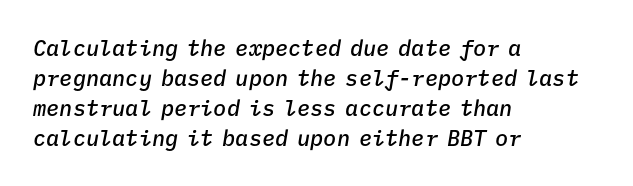
The image shows 22 px text type, italic (leaning right); set left-aligned, normal line spacing (1.36x), normal letter spacing, not underlined.
